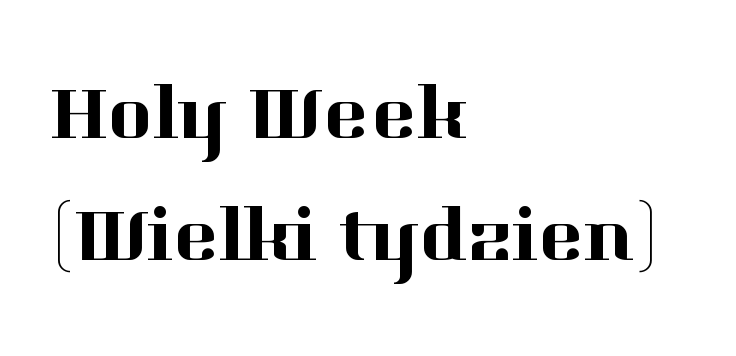
{"serif": "yes", "italic": "no", "width": "normal", "stroke_contrast": "high", "x_height": "medium", "monospaced": "no", "underline": "no", "align": "left", "line_spacing": "normal", "line_spacing_ratio": 1.57, "letter_spacing": "normal", "letter_spacing_em": 0.0, "glyph_px": 78}
